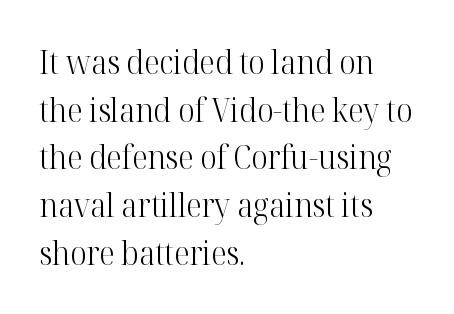
This rendering leaves character spacing at its baseline value. The paragraph has a hard left edge and a soft right edge. Notice how descenders clear the ascenders below comfortably — that's standard leading. Serif or sans? Serif — the stroke terminals have little feet.
